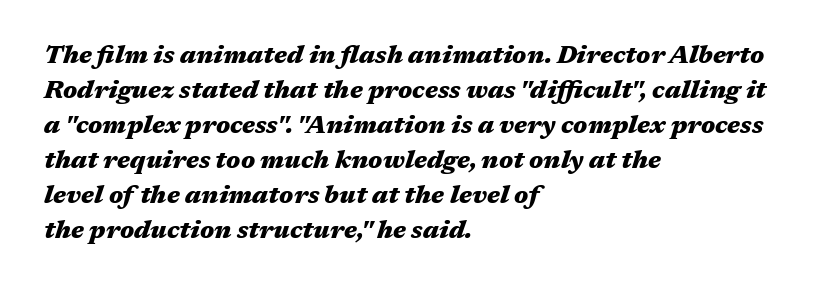
Q: Is the text bold? A: Yes.
Q: Is the text italic (slanted)? A: Yes, it leans right by about 17 degrees.
Q: Is the text underlined? A: No.
Q: How is the paragraph aligned? A: Left-aligned.
Q: Is the spacing between letters normal or unusually wide? A: Normal.
Q: Is the spacing between lines tight, normal or loose? A: Normal.
